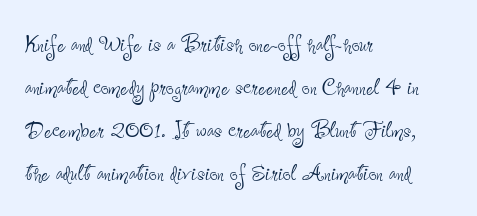
Is this a sans? Yes — the strokes have no serifs. The gaps between neighbouring characters are ordinary and unremarkable. This is not heavy type; no bold has been used. Is there much room between lines? A standard amount, neither cramped nor airy.
